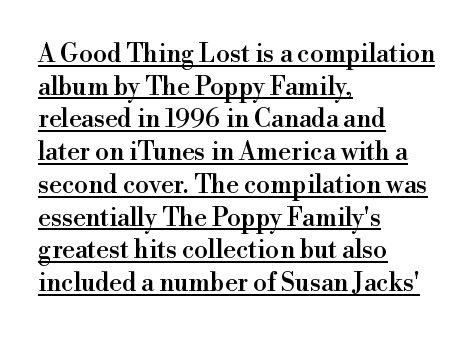
The image shows 25 px text type, upright; set left-aligned, normal line spacing (1.31x), normal letter spacing, underlined.
